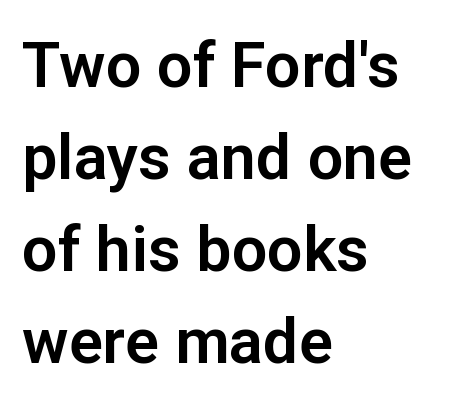
The face used here is proportionally spaced, like ordinary book or web type. Students, observe: this is what conventionally led text looks like. The font family rendered here belongs to the sans-serif group. The typesetter chose a ragged-right arrangement here. In terms of letterspacing, this is plain default setting. Do the letters lean? They stand straight.
